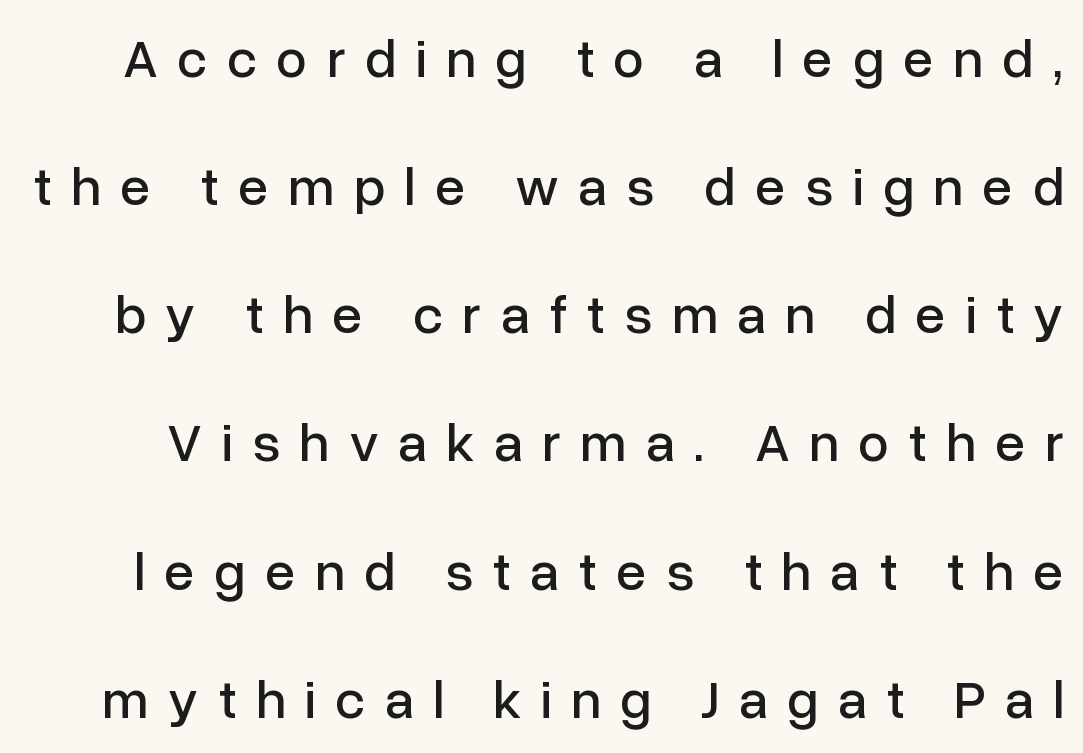
{"serif": "no", "italic": "no", "width": "normal", "stroke_contrast": "low", "x_height": "medium", "monospaced": "no", "underline": "no", "line_spacing": "loose", "line_spacing_ratio": 2.33, "letter_spacing": "wide", "letter_spacing_em": 0.35, "glyph_px": 55}
